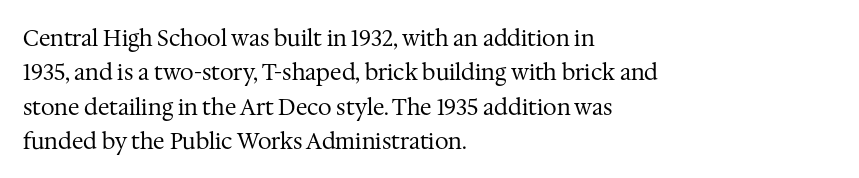
The specimen reads as upright at a glance. Is the stroke heavy? The answer is a plain regular-or-lighter. Clear beneath every line of the passage. Notice how descenders clear the ascenders below comfortably — that's standard leading.
